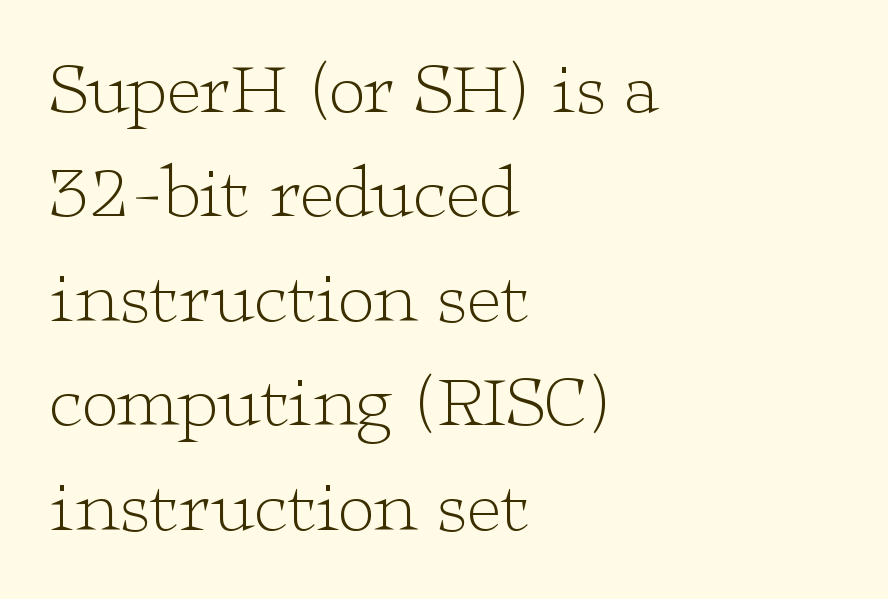
{"serif": "yes", "italic": "no", "bold": "no", "weight": "light", "width": "wide", "stroke_contrast": "low", "x_height": "medium", "monospaced": "no", "underline": "no", "align": "left", "line_spacing": "normal", "line_spacing_ratio": 1.43, "letter_spacing": "normal", "letter_spacing_em": 0.0, "glyph_px": 73}
